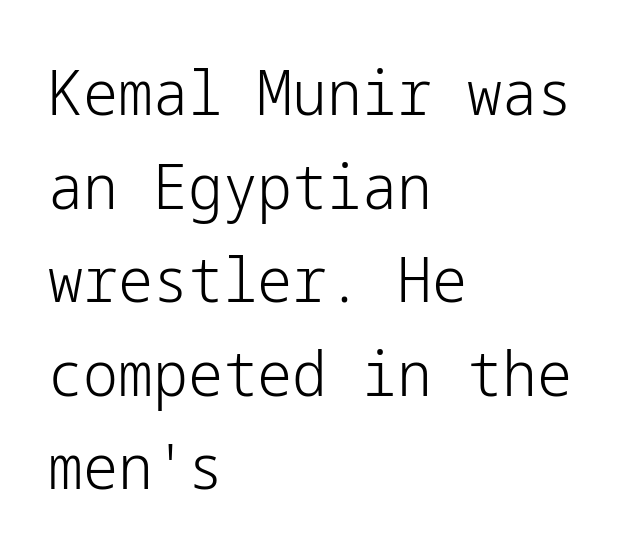
Line starts are locked; line ends wander. Each stroke keeps to a modest, everyday thickness or less. Serifs: no, the terminals of the letterforms are clean. Characters follow at the spacing the type designer built in.
